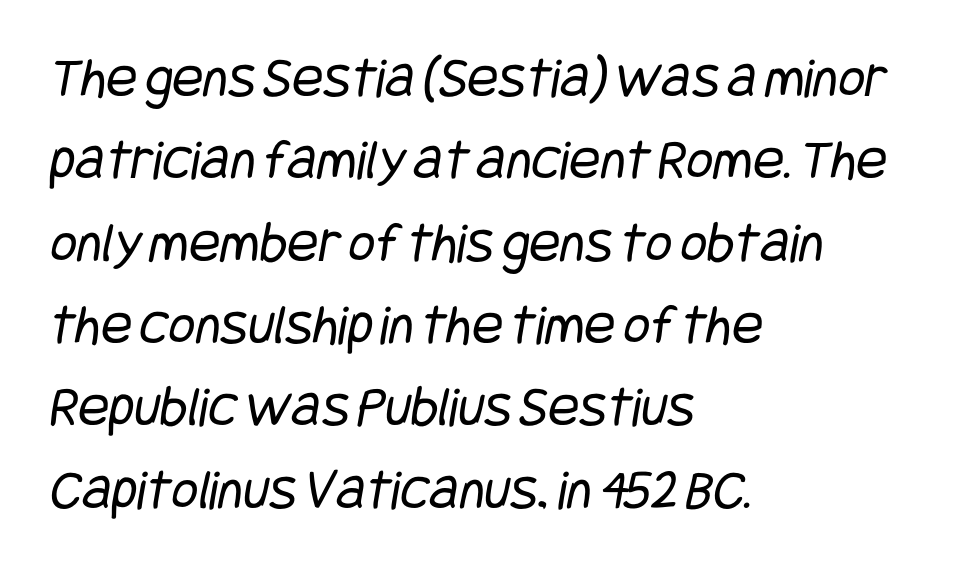
Q: Is the text bold? A: No.
Q: Is the typeface a serif or a sans-serif typeface? A: Sans-serif.
Q: Is the text underlined? A: No.
Q: How is the paragraph aligned? A: Left-aligned.
Q: Is the spacing between letters normal or unusually wide? A: Normal.
Q: Is the spacing between lines tight, normal or loose? A: Normal.
Q: Width (condensed, normal, or wide)? A: Condensed.
Q: Stroke contrast? A: Low.
Q: x-height? A: Large.
